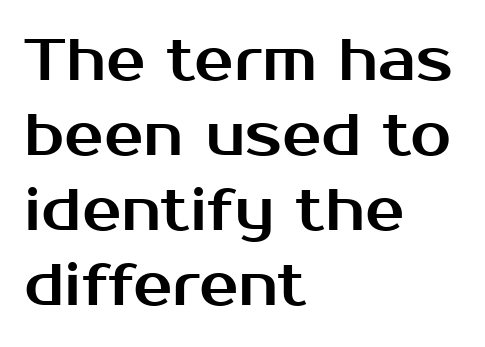
The image shows 59 px sans-serif type, upright; set left-aligned, normal line spacing (1.27x), normal letter spacing, not underlined; medium stroke contrast and a medium x-height.
